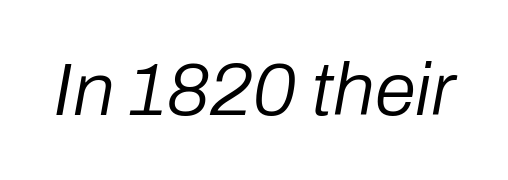
{"italic": "yes", "lean": "right", "slant_degrees": 10, "bold": "no", "weight": "regular", "width": "normal", "stroke_contrast": "low", "x_height": "medium", "monospaced": "no", "underline": "no", "letter_spacing": "normal", "letter_spacing_em": 0.0, "glyph_px": 75}
